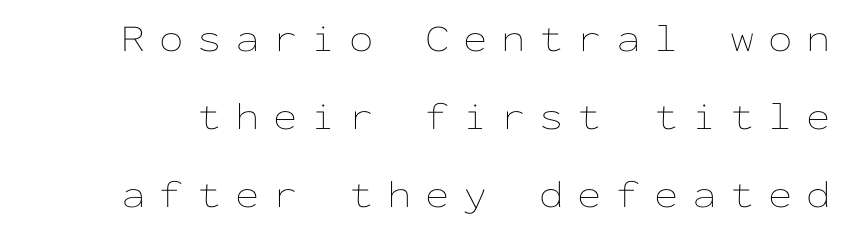
Stem width sits at or under what a default text font uses. Check the space under the baseline: it is left empty. This sample uses an upright cut, with every glyph sitting square on the baseline. Look at the tracking — it's clearly loosened, letters drifting apart.
